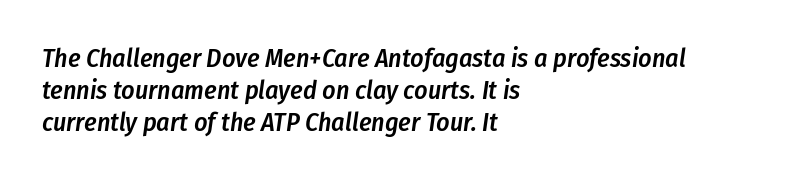
The image shows 26 px text type, italic (leaning right); set left-aligned, line spacing 1.24x, normal letter spacing, not underlined.
